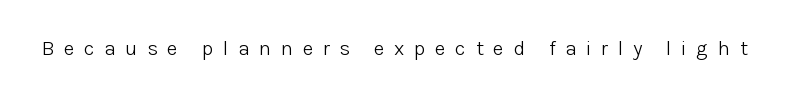
The image shows 21 px text type, upright; set unusually wide letter spacing (+0.45 em), not underlined.
